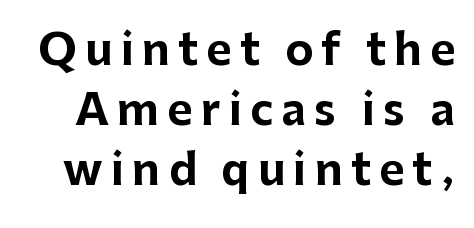
Heavy-handed strokes throughout: this text is bold. Do the characters align in a grid? No, the font is proportional. The rows are spaced the way most documents space them. No italicization has been applied; the sample stays upright. Examine the stroke ends and you'll find no serifs.
